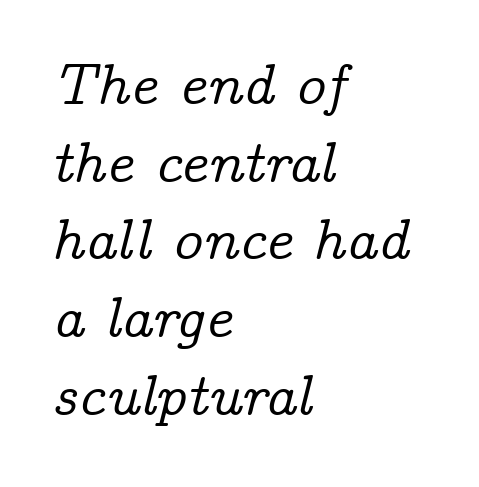
Q: Is the text italic (slanted)? A: Yes, it leans right by about 14 degrees.
Q: Is the typeface a serif or a sans-serif typeface? A: Serif.
Q: Is the text underlined? A: No.
Q: How is the paragraph aligned? A: Left-aligned.
Q: Is the spacing between letters normal or unusually wide? A: Normal.
Q: Is the spacing between lines tight, normal or loose? A: Normal.
Q: Width (condensed, normal, or wide)? A: Normal.
Q: Stroke contrast? A: Low.
Q: x-height? A: Medium.
Q: Monospaced? A: No.
